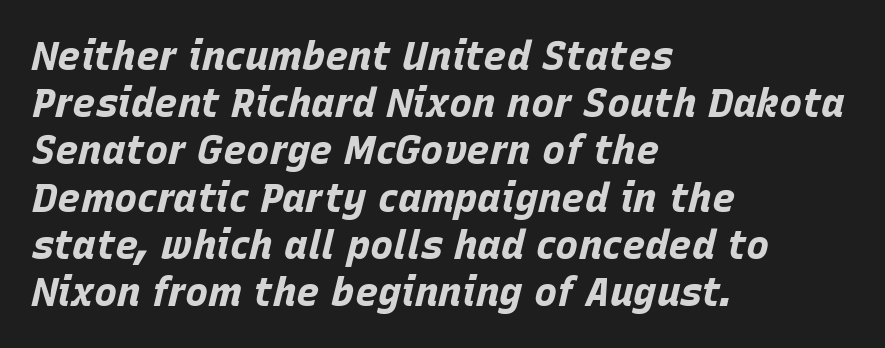
Q: Is the text bold? A: Yes.
Q: Is the text italic (slanted)? A: Yes, it leans right by about 15 degrees.
Q: Is the text underlined? A: No.
Q: How is the paragraph aligned? A: Left-aligned.
Q: Is the spacing between letters normal or unusually wide? A: Normal.
Q: Width (condensed, normal, or wide)? A: Normal.
Q: Stroke contrast? A: Low.
Q: x-height? A: Large.
Q: Monospaced? A: No.
